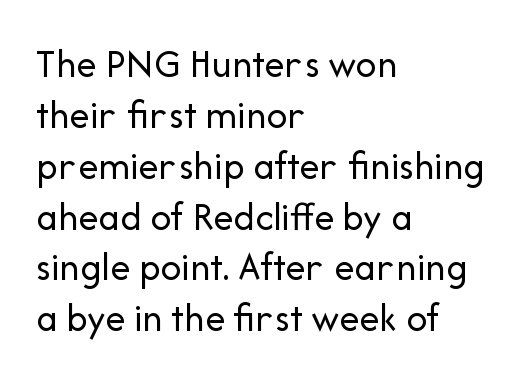
The image shows 41 px regular-weight sans-serif type, upright; set left-aligned, line spacing 1.24x, normal letter spacing, not underlined; low stroke contrast and a medium x-height.
